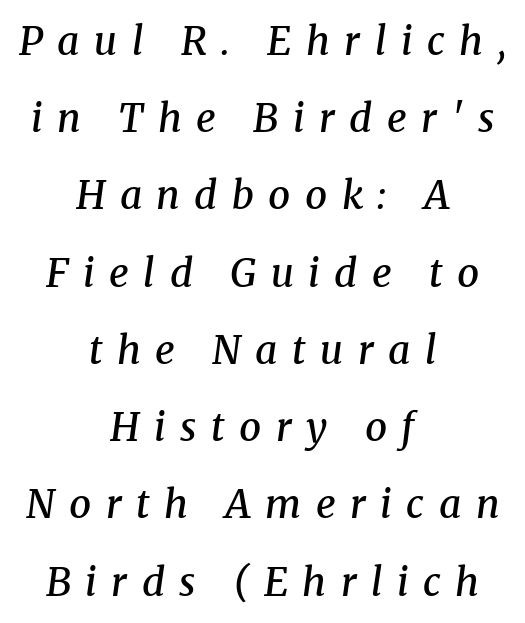
{"serif": "yes", "italic": "yes", "lean": "right", "slant_degrees": 8, "bold": "semi", "weight": "semibold", "width": "normal", "stroke_contrast": "medium", "x_height": "medium", "monospaced": "no", "underline": "no", "align": "center", "line_spacing": "loose", "line_spacing_ratio": 1.98, "letter_spacing": "wide", "letter_spacing_em": 0.37, "glyph_px": 39}
